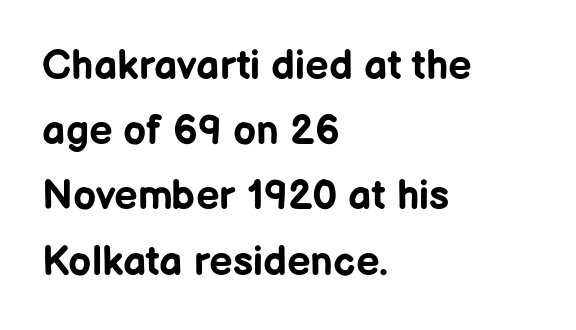
The image shows 41 px bold sans-serif type, upright; set left-aligned, normal line spacing (1.59x), normal letter spacing, not underlined; low stroke contrast and a medium x-height.
